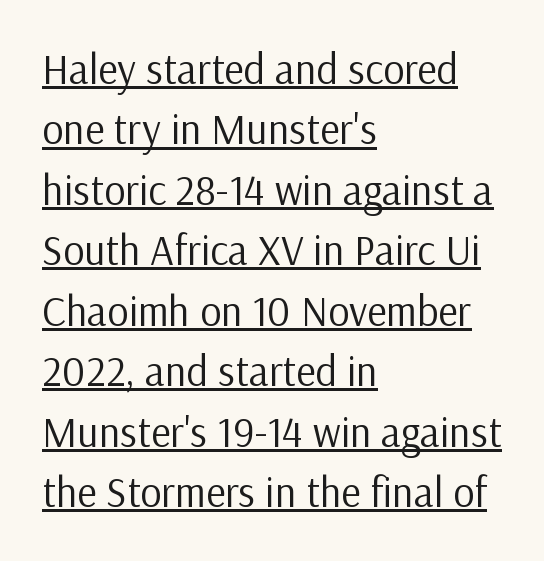
{"serif": "no", "italic": "no", "bold": "no", "weight": "regular", "width": "normal", "stroke_contrast": "low", "x_height": "medium", "monospaced": "no", "underline": "yes", "align": "left", "line_spacing": "normal", "line_spacing_ratio": 1.44, "letter_spacing": "normal", "letter_spacing_em": 0.0, "glyph_px": 42}
